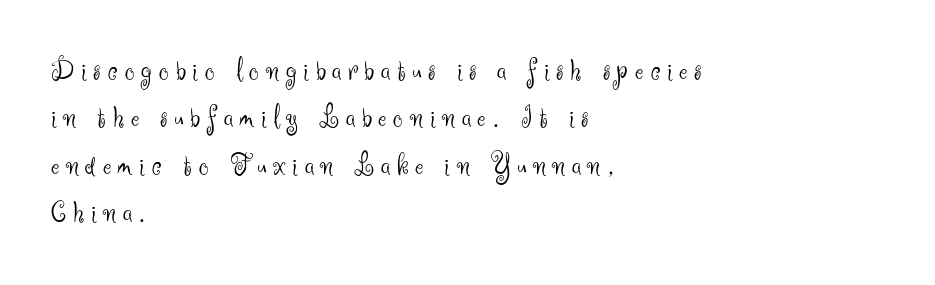
Q: Is the text bold? A: No.
Q: Is the text italic (slanted)? A: No, it is upright.
Q: Is the typeface a serif or a sans-serif typeface? A: Sans-serif.
Q: Is the text underlined? A: No.
Q: How is the paragraph aligned? A: Left-aligned.
Q: Is the spacing between letters normal or unusually wide? A: Unusually wide.
Q: Is the spacing between lines tight, normal or loose? A: Normal.
Q: Width (condensed, normal, or wide)? A: Normal.
Q: Stroke contrast? A: Medium.
Q: x-height? A: Small.
Q: Monospaced? A: No.
